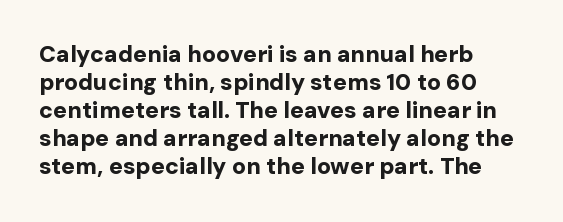
Look at the stroke-to-counter ratio: heavy, a bold. Ordinary non-slanted type is in use. The baseline area is clear. The setting favours the left margin, as ordinary paragraphs usually do. Look at the tracking — it's just the regular setting, nothing added.
